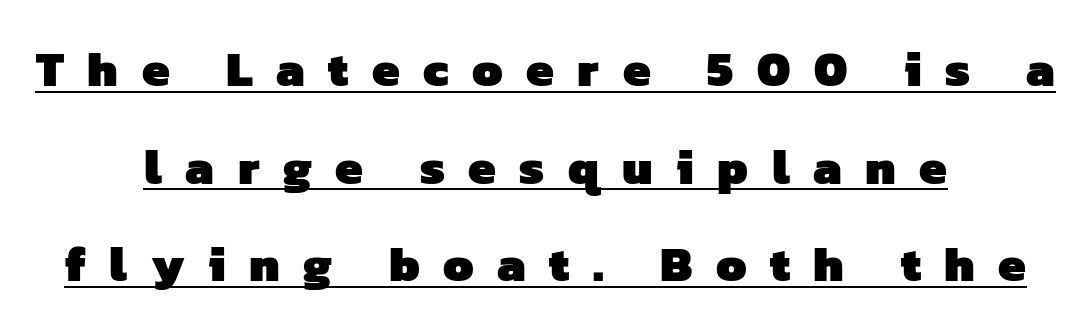
The whitespace from short lines is split evenly between both sides. I'd describe the lettering as bold — thick and assertive. Loose tracking; the words dissolve into strings of separated letters. Think of a printed novel: that variable character pitch is what you see here. The leading is generous, giving the passage an open texture. The designer went with a sans here, leaving each stem footless.
